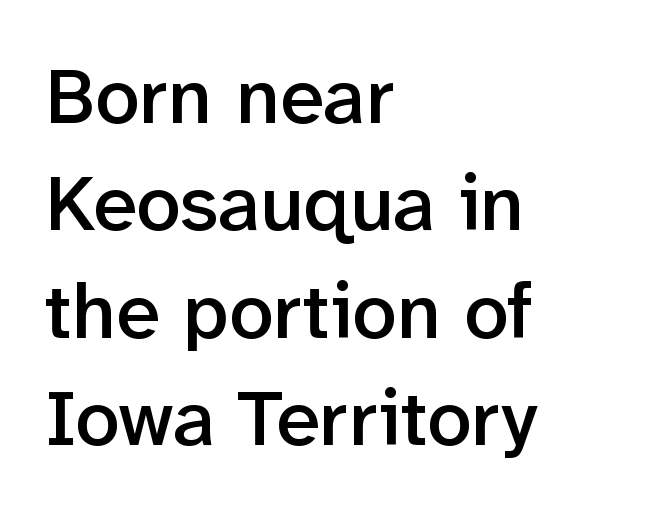
The image shows 79 px semibold sans-serif type, upright; set left-aligned, normal line spacing (1.36x), normal letter spacing, not underlined; low stroke contrast and a medium x-height.
